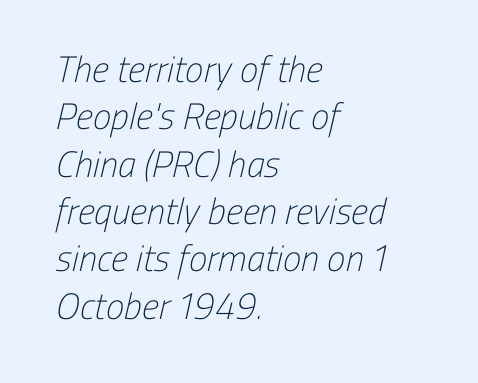
Q: Is the text bold? A: No.
Q: Is the typeface a serif or a sans-serif typeface? A: Sans-serif.
Q: Is the text underlined? A: No.
Q: How is the paragraph aligned? A: Left-aligned.
Q: Is the spacing between letters normal or unusually wide? A: Normal.
Q: Is the spacing between lines tight, normal or loose? A: Normal.
Q: Width (condensed, normal, or wide)? A: Condensed.
Q: Stroke contrast? A: Low.
Q: x-height? A: Medium.
Q: Monospaced? A: No.
